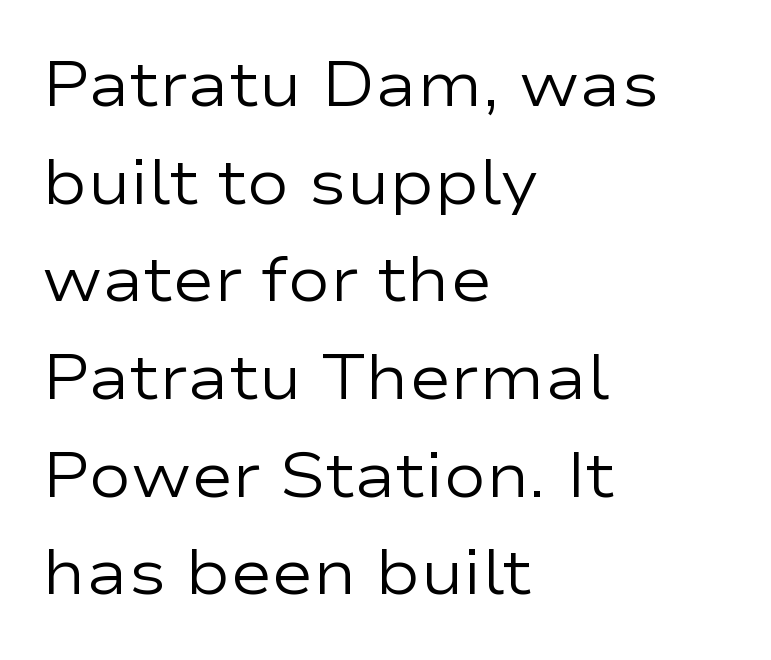
Q: Is the text bold? A: No.
Q: Is the text italic (slanted)? A: No, it is upright.
Q: Is the typeface a serif or a sans-serif typeface? A: Sans-serif.
Q: Is the text underlined? A: No.
Q: How is the paragraph aligned? A: Left-aligned.
Q: Is the spacing between letters normal or unusually wide? A: Normal.
Q: Is the spacing between lines tight, normal or loose? A: Normal.
Q: Width (condensed, normal, or wide)? A: Wide.
Q: Stroke contrast? A: Low.
Q: x-height? A: Medium.
Q: Monospaced? A: No.
